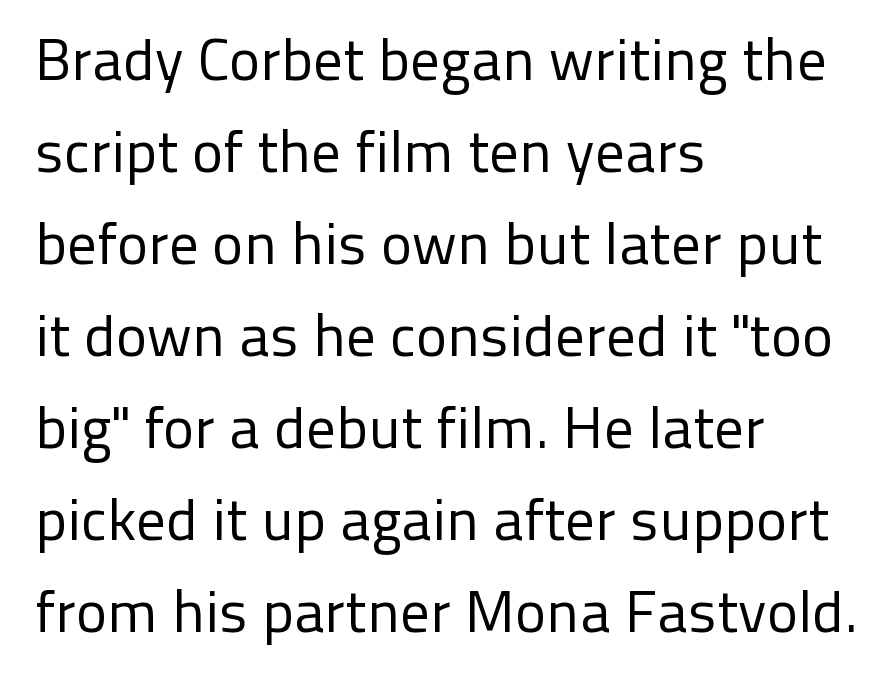
The image shows 59 px regular-weight sans-serif type, upright; set left-aligned, normal line spacing (1.56x), normal letter spacing, not underlined; low stroke contrast and a medium x-height.
